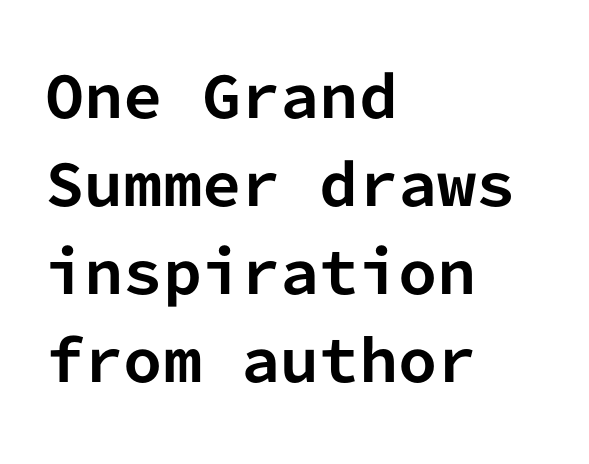
The image shows 56 px bold sans-serif type, upright, monospaced; set left-aligned, normal line spacing (1.57x), normal letter spacing, not underlined; low stroke contrast and a medium x-height.
